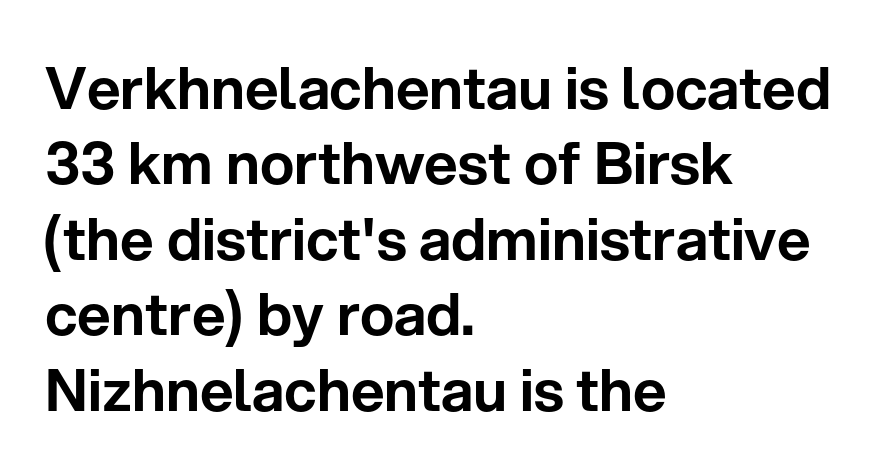
Beneath every word, the page is bare. Caption: multi-line text, flush left, ragged right. The letters advance in unequal steps, a hallmark of proportional type. Upright lettering throughout.
